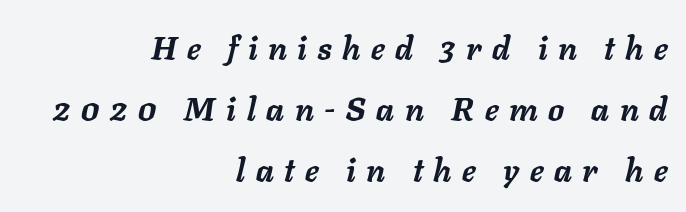
Check the space under the baseline: it is left empty. Between one letter and the next there's a generous, obvious gap. Caption: bold face, heavy strokes. When letters slant like this, we call the style italic. Is this a fixed-width face? No — the glyphs have proportional, varying widths.
